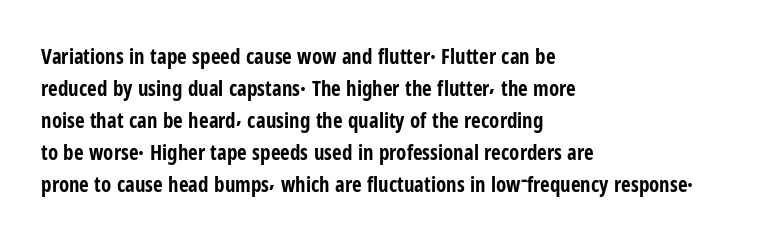
{"italic": "no", "bold": "yes", "underline": "no", "align": "left", "line_spacing": "normal", "line_spacing_ratio": 1.52, "letter_spacing": "normal", "letter_spacing_em": 0.0, "glyph_px": 21}
